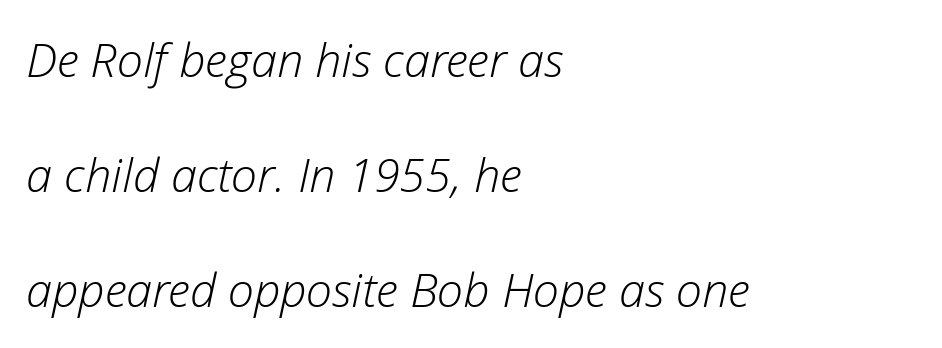
Varying glyph widths throughout — classic text-font behaviour. The words here are not underlined. If you drew a ruler down the left edge, every line would touch it. The typesetting does not lean heavy: it is not bold. A great deal of white space separates one row of letters from the next. What stands out about the letter spacing? Nothing — it is the standard amount.
